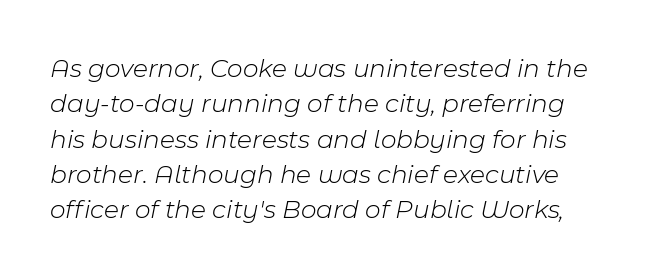
Q: Is the text bold? A: No.
Q: Is the text italic (slanted)? A: Yes, it leans right by about 11 degrees.
Q: Is the text underlined? A: No.
Q: Is the spacing between letters normal or unusually wide? A: Normal.
Q: Is the spacing between lines tight, normal or loose? A: Normal.
